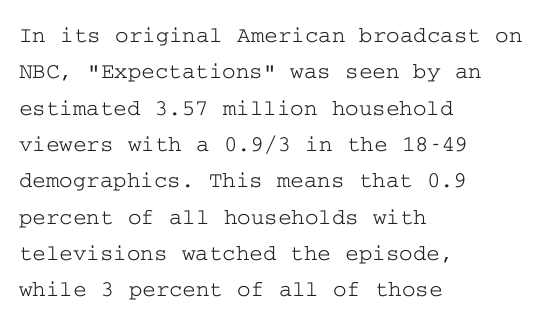
The image shows 23 px text type, upright; set left-aligned, normal line spacing (1.58x), normal letter spacing, not underlined.
